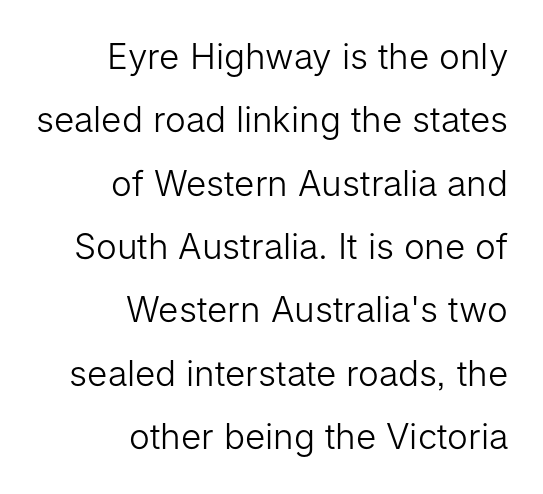
Q: Is the text bold? A: No.
Q: Is the text italic (slanted)? A: No, it is upright.
Q: Is the typeface a serif or a sans-serif typeface? A: Sans-serif.
Q: Is the text underlined? A: No.
Q: How is the paragraph aligned? A: Right-aligned.
Q: Is the spacing between letters normal or unusually wide? A: Normal.
Q: Width (condensed, normal, or wide)? A: Normal.
Q: Stroke contrast? A: Low.
Q: x-height? A: Medium.
Q: Monospaced? A: No.
